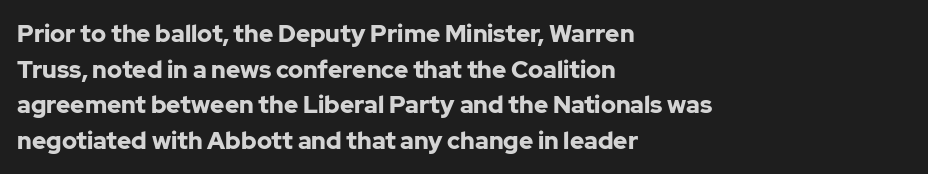
The image shows 24 px bold type, upright; set left-aligned, normal line spacing (1.48x), normal letter spacing, not underlined.
